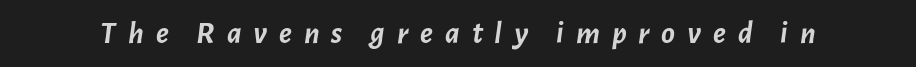
The image shows 32 px semibold type, italic (leaning right); set unusually wide letter spacing (+0.37 em), not underlined; low stroke contrast and a medium x-height.
